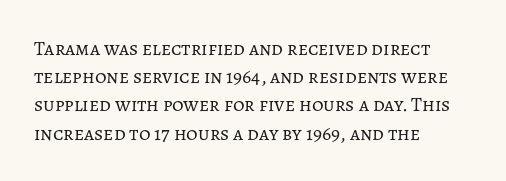
The image shows 20 px text type, upright; set left-aligned, normal line spacing (1.41x), normal letter spacing, not underlined.
